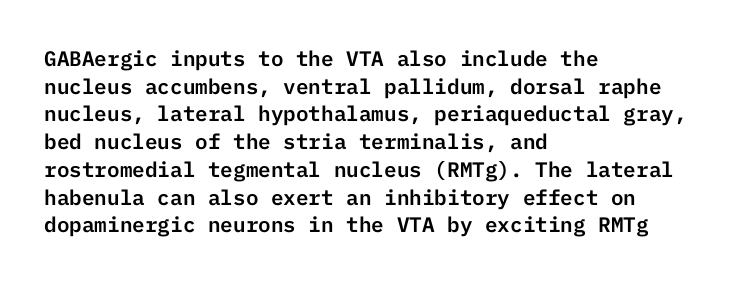
Every character sits straight up, as roman type does. Decoration check: the copy has no underline. A normal amount of white space separates one row of letters from the next. The passage shown has conventional tracking throughout.
